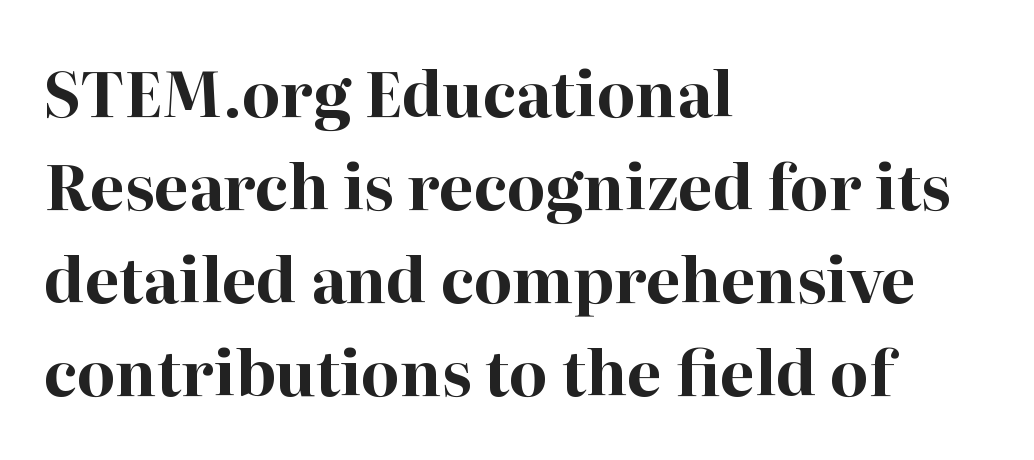
Q: Is the text bold? A: Yes.
Q: Is the text italic (slanted)? A: No, it is upright.
Q: Is the typeface a serif or a sans-serif typeface? A: Serif.
Q: Is the text underlined? A: No.
Q: How is the paragraph aligned? A: Left-aligned.
Q: Is the spacing between letters normal or unusually wide? A: Normal.
Q: Is the spacing between lines tight, normal or loose? A: Normal.
Q: Width (condensed, normal, or wide)? A: Normal.
Q: Stroke contrast? A: High.
Q: x-height? A: Medium.
Q: Monospaced? A: No.
